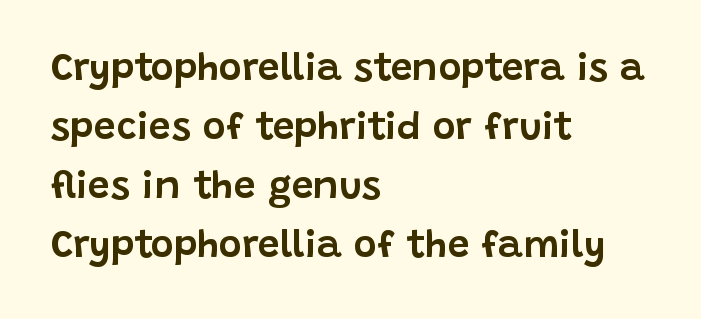
Observe the absence of serifs on each vertical stroke in this sample. Quick note: not italic, upright. One-word summary of the alignment: left. Looks like regular typesetting: each glyph gets only the width it needs.
